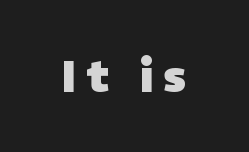
Q: Is the text bold? A: Yes.
Q: Is the typeface a serif or a sans-serif typeface? A: Sans-serif.
Q: Is the text underlined? A: No.
Q: Is the spacing between letters normal or unusually wide? A: Unusually wide.
Q: Width (condensed, normal, or wide)? A: Normal.
Q: Stroke contrast? A: Low.
Q: x-height? A: Medium.
Q: Monospaced? A: No.
